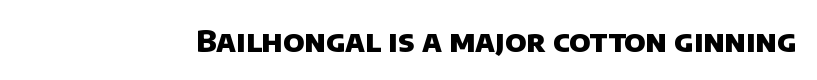
Unlike a traditional serif, this face leaves its strokes unadorned. The foot of each line stays bare and open. What stands out about the letter spacing? Nothing — it is the standard amount. These lines are rendered in a variable-pitch font. Is the type bold? Yes — the strokes are clearly thick and heavy.
